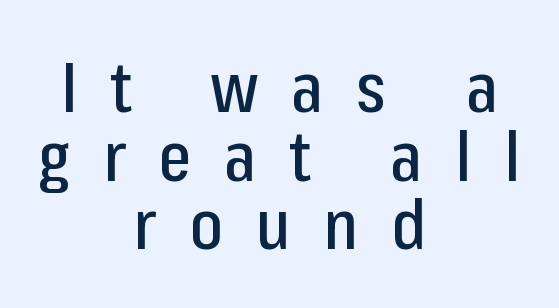
The image shows 70 px condensed sans-serif type, upright; set centered, tight line spacing (0.98x), unusually wide letter spacing (+0.47 em), not underlined; low stroke contrast and a medium x-height.
